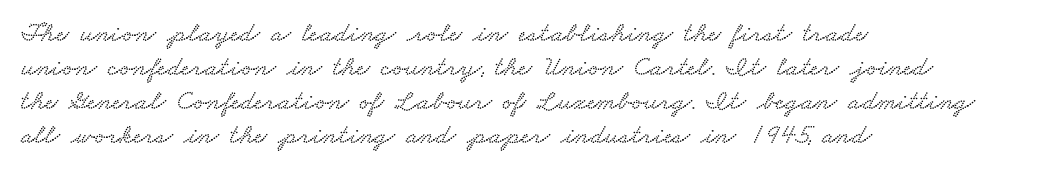
The image shows 28 px wide serif type; set left-aligned, line spacing 1.21x, normal letter spacing, not underlined; low stroke contrast and a small x-height.
